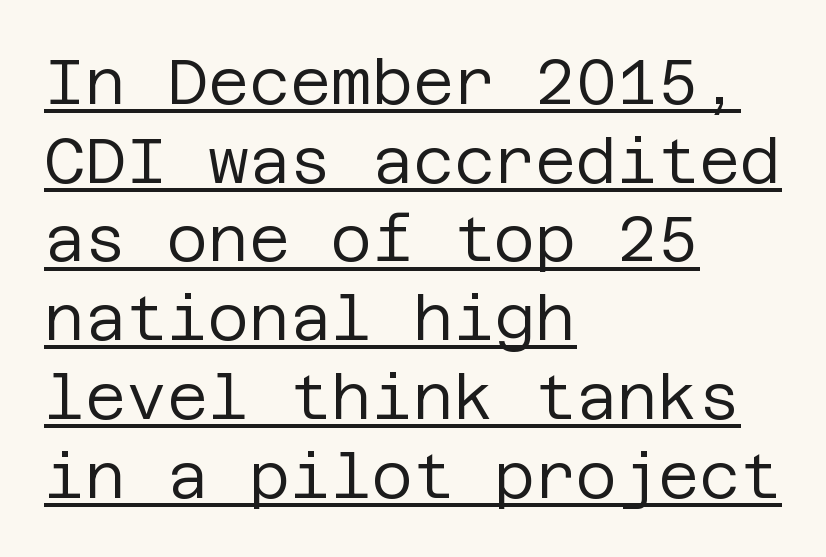
Q: Is the text bold? A: No.
Q: Is the text italic (slanted)? A: No, it is upright.
Q: Is the typeface a serif or a sans-serif typeface? A: Sans-serif.
Q: Is the text underlined? A: Yes.
Q: How is the paragraph aligned? A: Left-aligned.
Q: Is the spacing between letters normal or unusually wide? A: Normal.
Q: Is the spacing between lines tight, normal or loose? A: Normal.
Q: Width (condensed, normal, or wide)? A: Normal.
Q: Stroke contrast? A: Low.
Q: x-height? A: Large.
